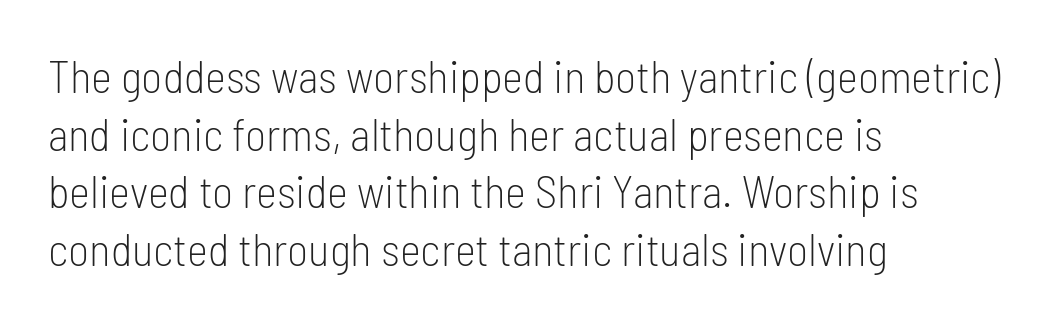
The image shows 45 px light, condensed sans-serif type, upright; set left-aligned, normal line spacing (1.28x), normal letter spacing, not underlined; low stroke contrast and a medium x-height.
